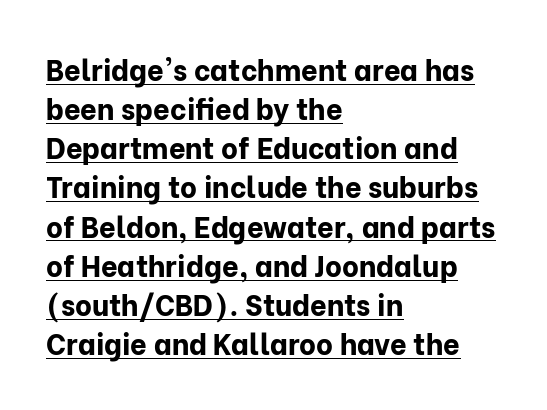
The image shows 29 px bold sans-serif type, upright; set left-aligned, normal line spacing (1.35x), normal letter spacing, underlined; low stroke contrast and a medium x-height.
